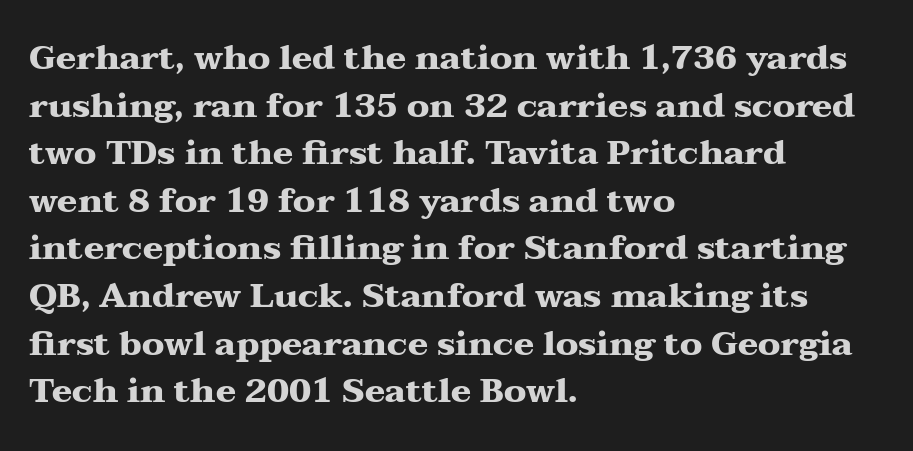
No italicization has been applied; the sample stays upright. Regarding serifs, this sample has them. Here the designer chose a conventional face with non-uniform glyph widths. Underline: absent. The letters are bold, with thick, heavy strokes.
